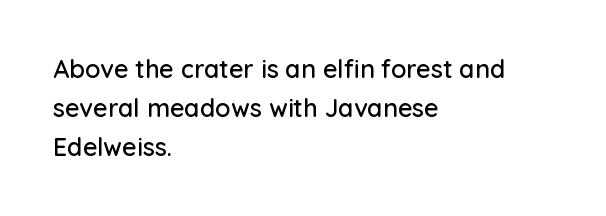
The image shows 25 px text type, upright; set left-aligned, normal line spacing (1.56x), normal letter spacing, not underlined.
